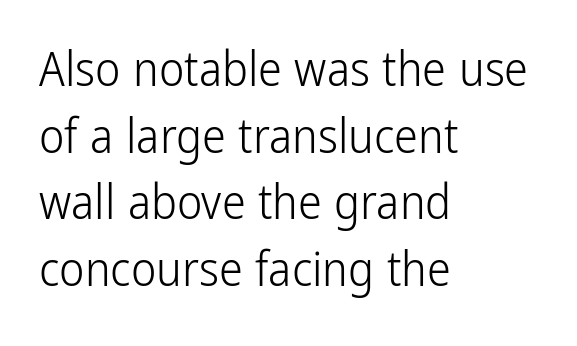
The image shows 48 px light, condensed sans-serif type, upright; set left-aligned, normal line spacing (1.39x), normal letter spacing, not underlined; low stroke contrast and a medium x-height.
